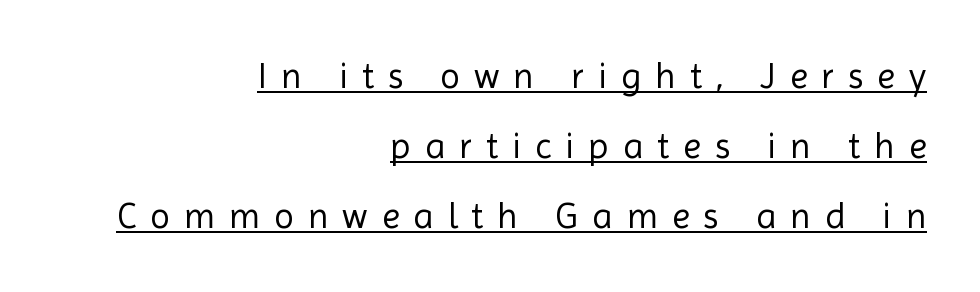
Spacing verdict: proportional, widths tailored to each character. Glance below the letters and you will spot a drawn line. Unbolded letterforms with no extra heft. Interline gaps are noticeably wide in this sample. A student would call this right alignment; a typographer would say flush right, rag left. The font family rendered here belongs to the sans-serif group.
